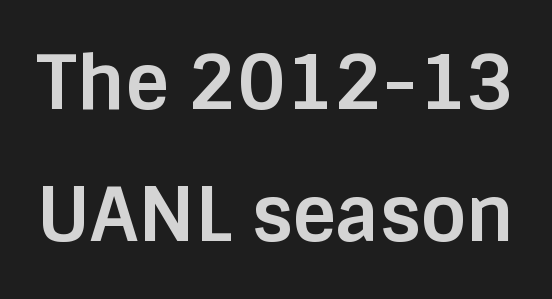
The image shows 75 px bold sans-serif type, upright; set line spacing 1.76x, normal letter spacing, not underlined; low stroke contrast and a large x-height.
